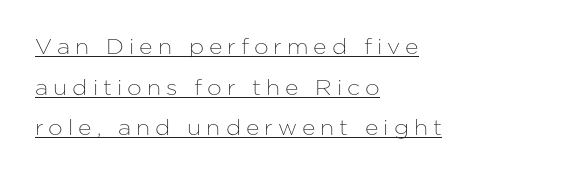
Q: Is the text italic (slanted)? A: No, it is upright.
Q: Is the text underlined? A: Yes.
Q: How is the paragraph aligned? A: Left-aligned.
Q: Is the spacing between letters normal or unusually wide? A: Unusually wide.
Q: Is the spacing between lines tight, normal or loose? A: Loose.
